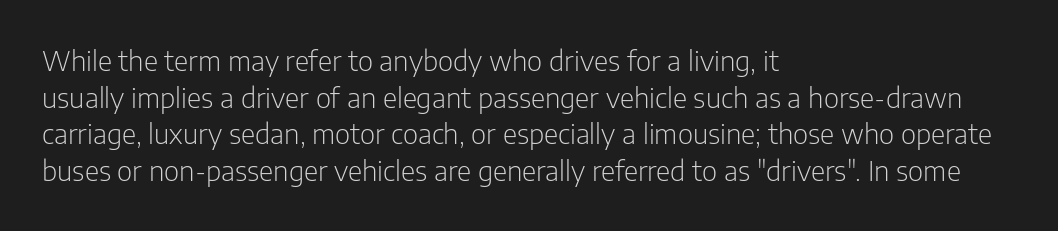
The letters advance in unequal steps, a hallmark of proportional type. Stems here are at most as thick as an everyday book face. The rendering anchors every line to the left-hand side. This is roman type, the default non-slanted kind.
